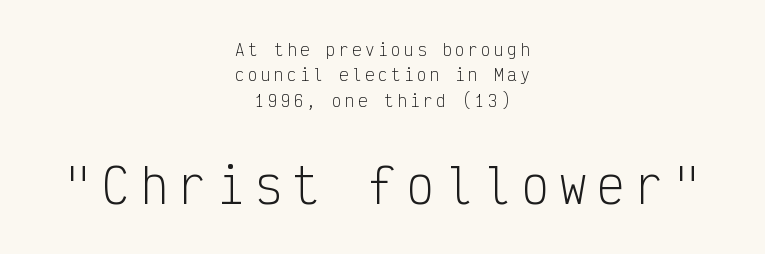
Characters follow at a spacing far wider than the type designer built in. Which margin do the lines hug? Neither — every line sits in the middle. You could count columns in this text — the font is strictly monospaced. This is not heavy type; no bold has been used.
